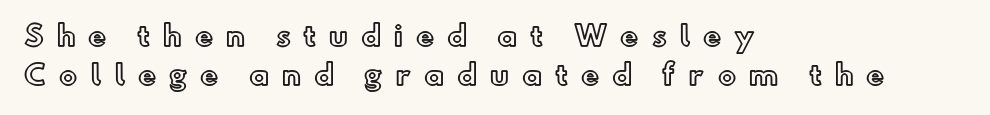
Quick note: not italic, upright. The passage shown has open, widely tracked lettering throughout. These lines are set flush left with a ragged right edge. The block of text has a typical density, with ordinary space between rows. Descenders are the only things crossing below the line.
